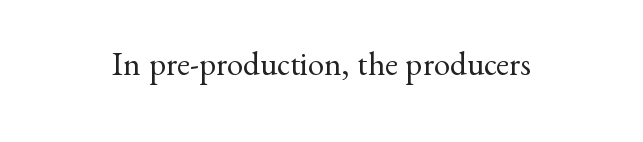
The image shows 33 px regular-weight serif type, upright; set normal letter spacing, not underlined; medium stroke contrast and a small x-height.
